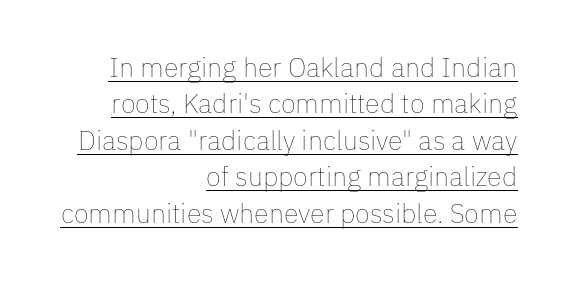
{"italic": "no", "bold": "no", "underline": "yes", "align": "right", "line_spacing": "normal", "line_spacing_ratio": 1.35, "letter_spacing": "normal", "letter_spacing_em": 0.0, "glyph_px": 27}
